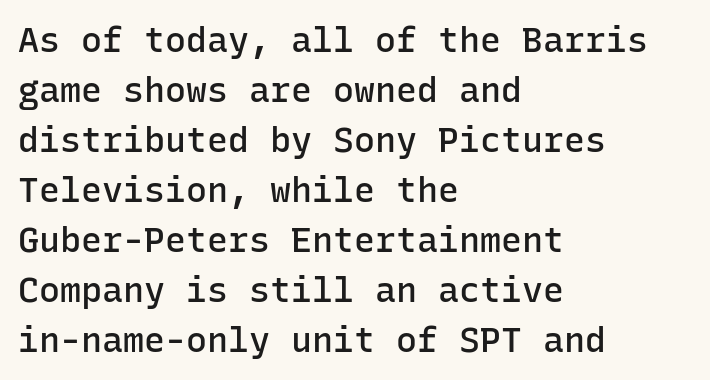
The image shows 35 px semibold sans-serif type, upright, monospaced; set left-aligned, normal line spacing (1.43x), normal letter spacing, not underlined; low stroke contrast and a medium x-height.
